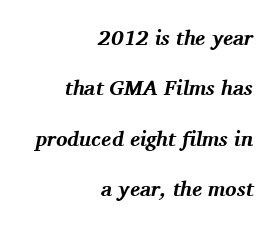
Is the block centered? No — it sits flush against the right margin. Tracking here is standard; glyphs follow each other at the usual distance. Clear beneath every line of the passage. Every letter is thick-stroked: bold, no question. This is oblique type, the kind used for emphasis or titles.
